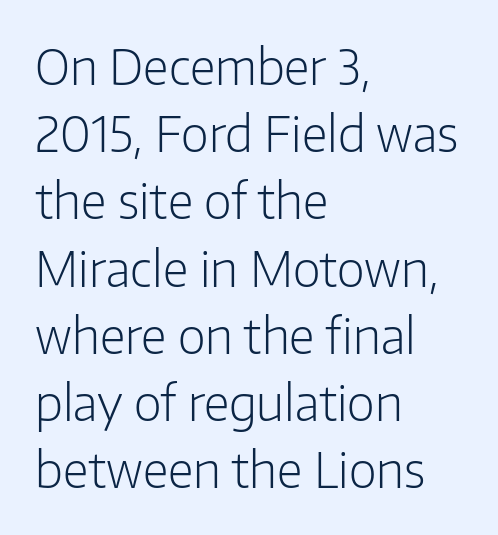
Stroke mass is kept to a normal reading level or below. The passage shown is typed in a proportional face where columns would drift. The strip under each line holds only bare page. This is roman type, the default non-slanted kind.
